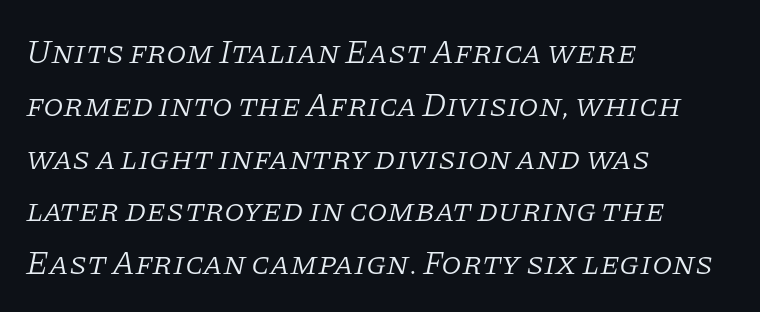
Q: Is the text bold? A: No.
Q: Is the text italic (slanted)? A: Yes, it leans right by about 11 degrees.
Q: Is the typeface a serif or a sans-serif typeface? A: Serif.
Q: Is the text underlined? A: No.
Q: How is the paragraph aligned? A: Left-aligned.
Q: Is the spacing between letters normal or unusually wide? A: Normal.
Q: Is the spacing between lines tight, normal or loose? A: Normal.
Q: Width (condensed, normal, or wide)? A: Normal.
Q: Stroke contrast? A: Low.
Q: x-height? A: Large.
Q: Monospaced? A: No.
